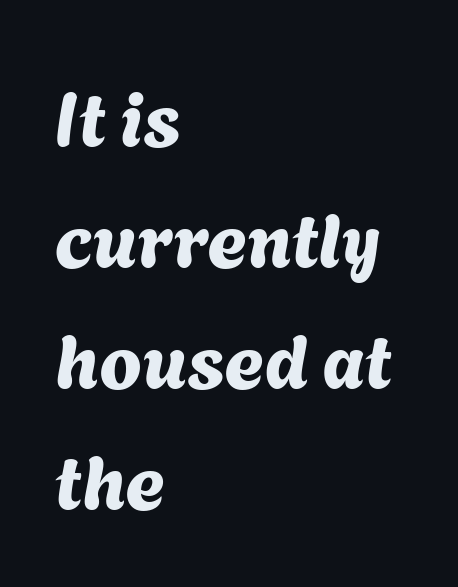
Q: Is the typeface a serif or a sans-serif typeface? A: Sans-serif.
Q: Is the text underlined? A: No.
Q: How is the paragraph aligned? A: Left-aligned.
Q: Is the spacing between letters normal or unusually wide? A: Normal.
Q: Is the spacing between lines tight, normal or loose? A: Normal.
Q: Width (condensed, normal, or wide)? A: Normal.
Q: Stroke contrast? A: Medium.
Q: x-height? A: Medium.
Q: Monospaced? A: No.
